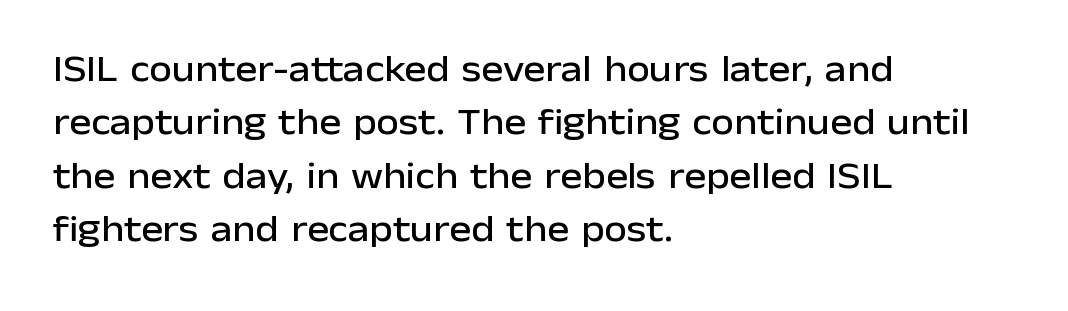
How are the letters spaced? Ordinarily, with no added tracking. The typesetter chose a ragged-right arrangement here. The area under the type is left untouched. This sample uses a sans-serif face. Varying glyph widths throughout — classic text-font behaviour.
